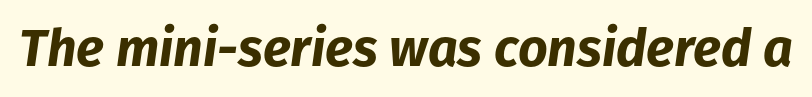
{"italic": "yes", "lean": "right", "slant_degrees": 8, "bold": "yes", "weight": "bold", "width": "normal", "stroke_contrast": "low", "x_height": "medium", "monospaced": "no", "underline": "no", "letter_spacing": "normal", "letter_spacing_em": 0.0, "glyph_px": 52}
